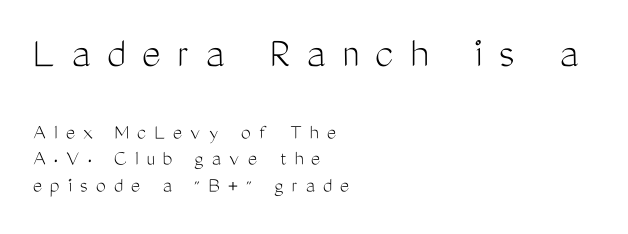
Q: Is the text bold? A: No.
Q: Is the text italic (slanted)? A: No, it is upright.
Q: Is the typeface a serif or a sans-serif typeface? A: Sans-serif.
Q: Is the text underlined? A: No.
Q: How is the paragraph aligned? A: Left-aligned.
Q: Is the spacing between letters normal or unusually wide? A: Unusually wide.
Q: Which block of text is set in a larger size, the first (top) or the second (bottom)? A: The first (top) one.
Q: Width (condensed, normal, or wide)? A: Condensed.
Q: Stroke contrast? A: Medium.
Q: x-height? A: Medium.
Q: Monospaced? A: No.
